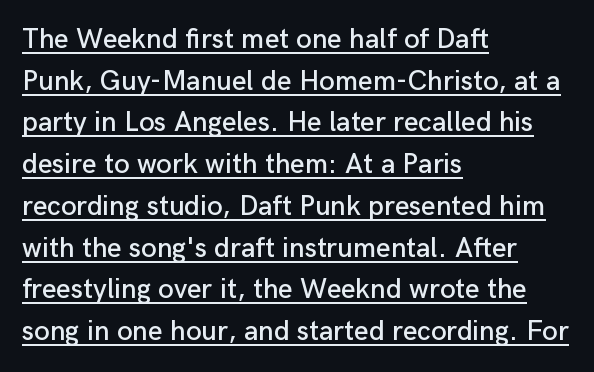
Reading down the column, the eye jumps a familiar distance to each next line. Examine the stroke ends and you'll find no serifs. If you drew a ruler down the left edge, every line would touch it. You could not count columns in this text — the font is proportionally spaced. The gaps between neighbouring characters are ordinary and unremarkable.
